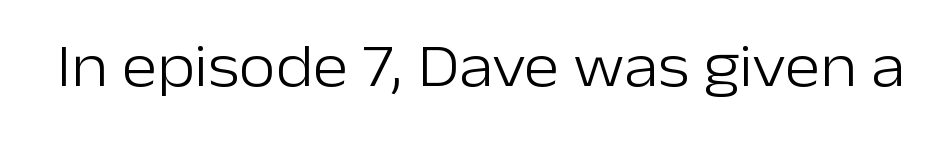
{"serif": "no", "italic": "no", "bold": "no", "weight": "light", "width": "normal", "stroke_contrast": "low", "x_height": "medium", "monospaced": "no", "underline": "no", "letter_spacing": "normal", "letter_spacing_em": 0.0, "glyph_px": 60}
